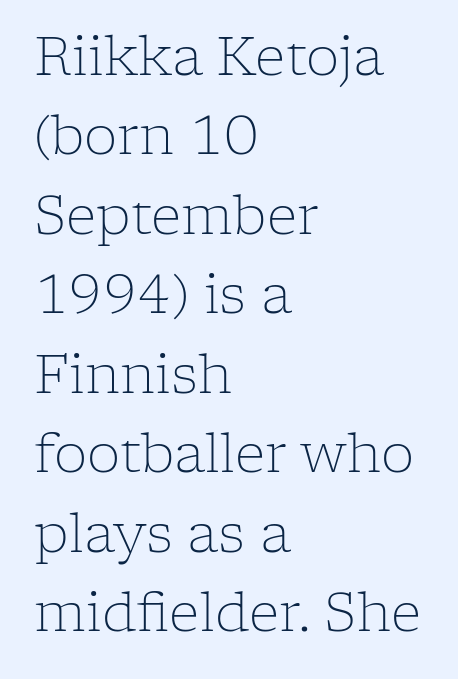
The image shows 53 px light serif type, upright; set left-aligned, normal line spacing (1.5x), normal letter spacing, not underlined; low stroke contrast and a medium x-height.
